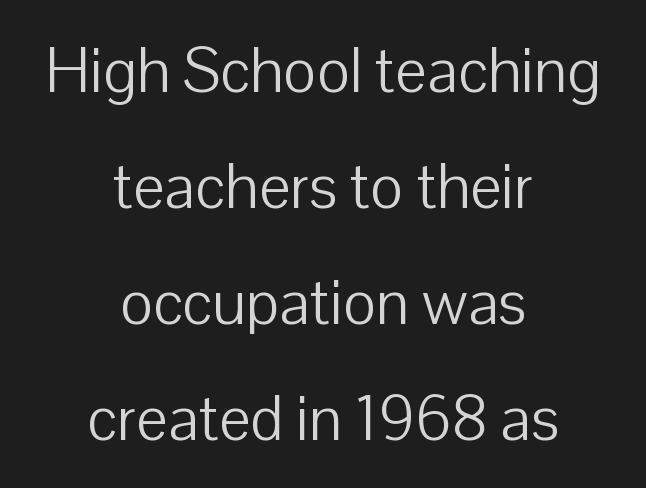
{"serif": "no", "italic": "no", "bold": "no", "weight": "light", "width": "normal", "stroke_contrast": "low", "x_height": "medium", "monospaced": "no", "underline": "no", "align": "center", "line_spacing_ratio": 1.84, "letter_spacing": "normal", "letter_spacing_em": 0.0, "glyph_px": 63}
